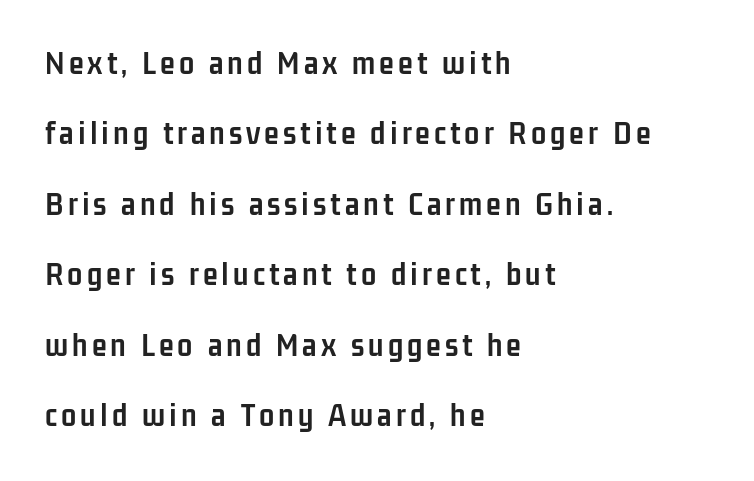
Q: Is the text bold? A: Yes.
Q: Is the text italic (slanted)? A: No, it is upright.
Q: Is the typeface a serif or a sans-serif typeface? A: Sans-serif.
Q: Is the text underlined? A: No.
Q: How is the paragraph aligned? A: Left-aligned.
Q: Is the spacing between lines tight, normal or loose? A: Loose.
Q: Width (condensed, normal, or wide)? A: Condensed.
Q: Stroke contrast? A: Low.
Q: x-height? A: Medium.
Q: Monospaced? A: No.
